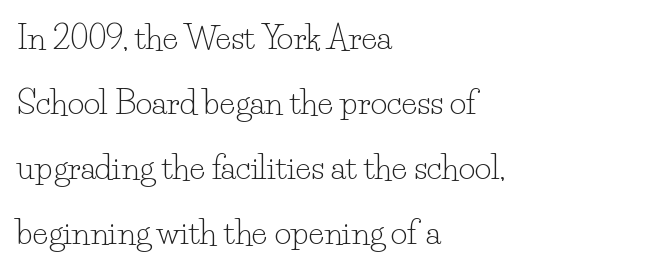
The image shows 32 px light serif type, upright; set left-aligned, loose line spacing (2.03x), normal letter spacing, not underlined; low stroke contrast and a small x-height.
